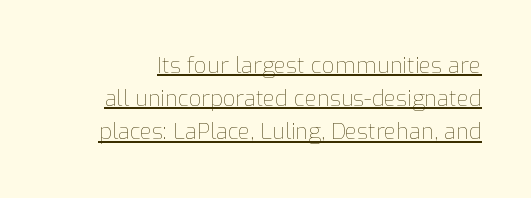
The image shows 22 px text type, upright; set normal line spacing (1.51x), normal letter spacing, underlined.
